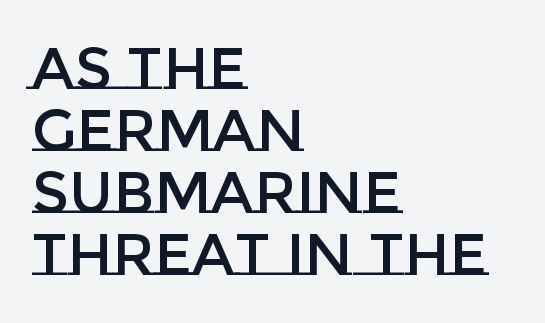
{"italic": "no", "width": "normal", "stroke_contrast": "low", "x_height": "large", "monospaced": "no", "underline": "no", "align": "left", "line_spacing": "tight", "line_spacing_ratio": 1.07, "letter_spacing": "normal", "letter_spacing_em": 0.0, "glyph_px": 58}
